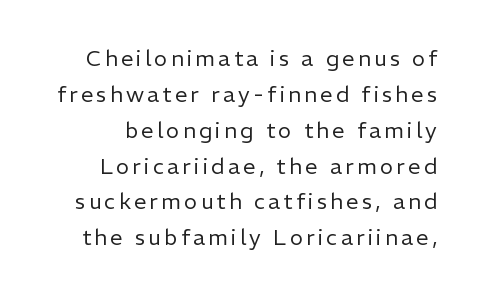
{"italic": "no", "bold": "no", "underline": "no", "line_spacing": "normal", "line_spacing_ratio": 1.63, "glyph_px": 22}
